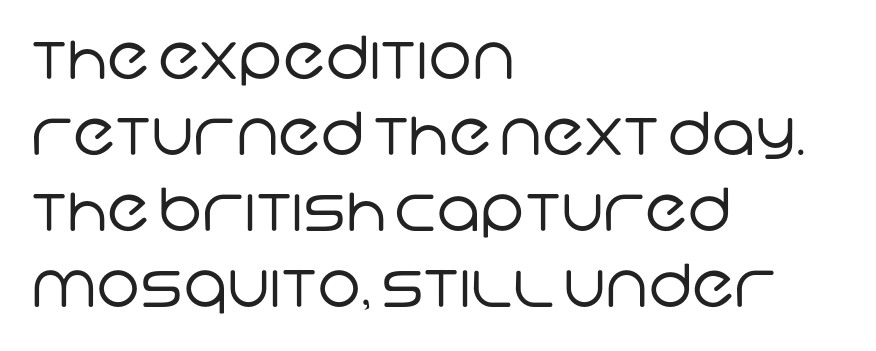
The image shows 59 px regular-weight sans-serif type; set left-aligned, normal line spacing (1.29x), normal letter spacing, not underlined; low stroke contrast and a large x-height.
